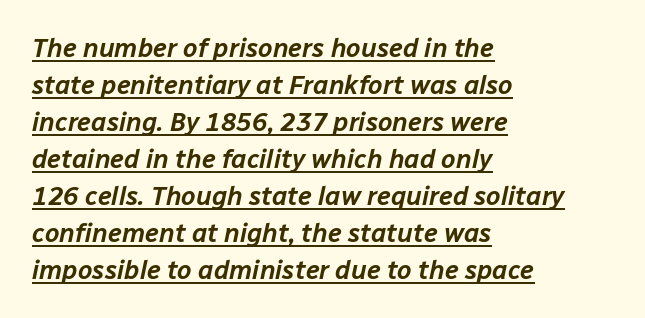
Observe the ordinary spacing: letters are neighbours, not strangers. Each line starts at the same left margin while the right side varies. The string is rendered with underlining switched on. Looking at the ascenders, they clearly lean. What's the leading like? Ordinary, nothing unusual.
